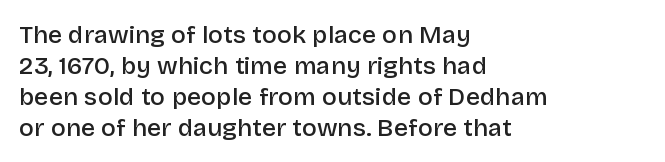
A classic flush-left, rag-right setting is used for this passage. The face used here is rendered with its standard letterfit. Decoration check: the copy has no underline. Caption: semibold face, moderately heavy strokes. Quick note: not italic, upright.
